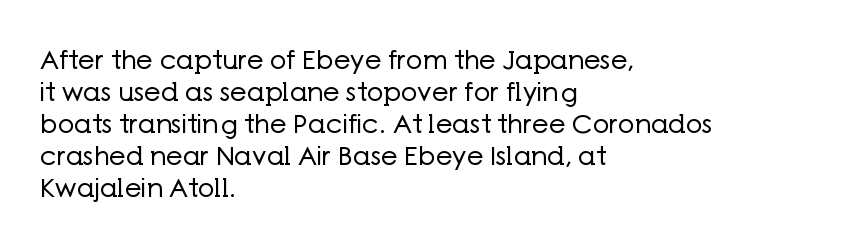
The image shows 26 px text type, upright; set left-aligned, line spacing 1.23x, normal letter spacing, not underlined.
